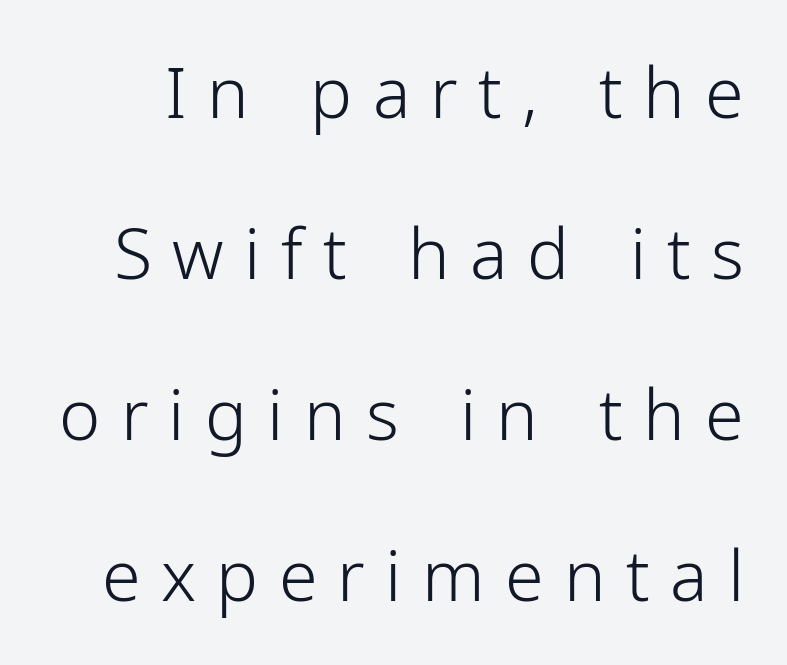
The image shows 70 px light sans-serif type, upright; set loose line spacing (2.3x), unusually wide letter spacing (+0.29 em), not underlined; low stroke contrast and a medium x-height.
